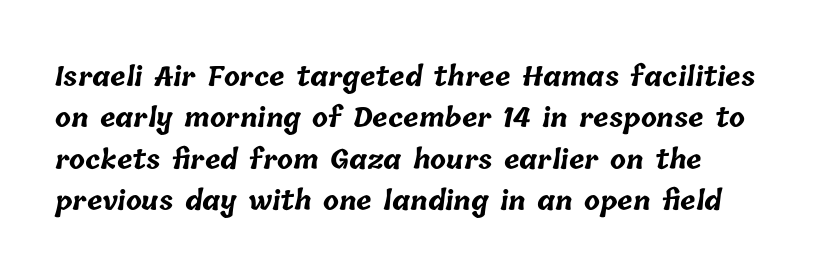
{"bold": "yes", "underline": "no", "line_spacing": "normal", "line_spacing_ratio": 1.59, "letter_spacing": "normal", "letter_spacing_em": 0.0, "glyph_px": 26}
